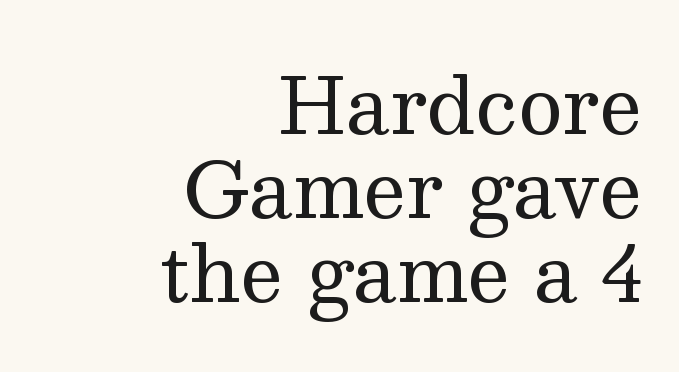
Q: Is the text bold? A: No.
Q: Is the text italic (slanted)? A: No, it is upright.
Q: Is the typeface a serif or a sans-serif typeface? A: Serif.
Q: Is the text underlined? A: No.
Q: How is the paragraph aligned? A: Right-aligned.
Q: Is the spacing between letters normal or unusually wide? A: Normal.
Q: Is the spacing between lines tight, normal or loose? A: Tight.
Q: Width (condensed, normal, or wide)? A: Normal.
Q: Stroke contrast? A: Medium.
Q: x-height? A: Medium.
Q: Monospaced? A: No.
